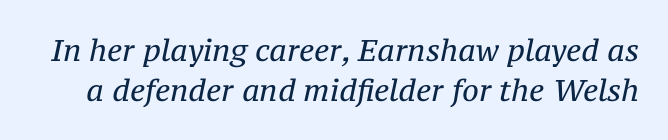
Regarding leading, the lines here are spaced in the standard way. Default kerning and tracking; the words read as compact shapes. Think of a printed novel: that variable character pitch is what you see here. The typography opts for an oblique posture over an upright one.
